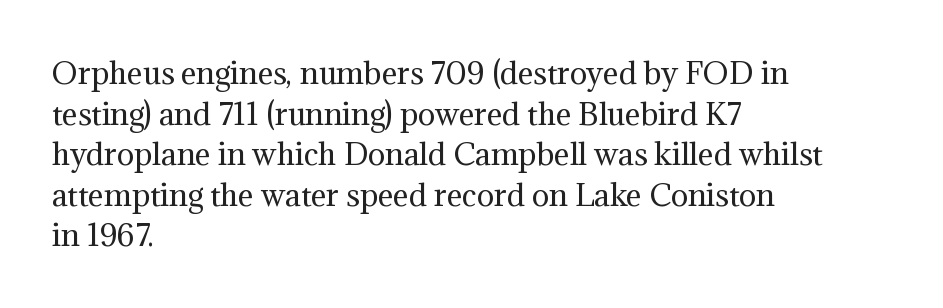
Q: Is the text bold? A: No.
Q: Is the text italic (slanted)? A: No, it is upright.
Q: Is the typeface a serif or a sans-serif typeface? A: Serif.
Q: Is the text underlined? A: No.
Q: How is the paragraph aligned? A: Left-aligned.
Q: Is the spacing between letters normal or unusually wide? A: Normal.
Q: Is the spacing between lines tight, normal or loose? A: Normal.
Q: Width (condensed, normal, or wide)? A: Normal.
Q: Stroke contrast? A: Medium.
Q: x-height? A: Medium.
Q: Monospaced? A: No.
